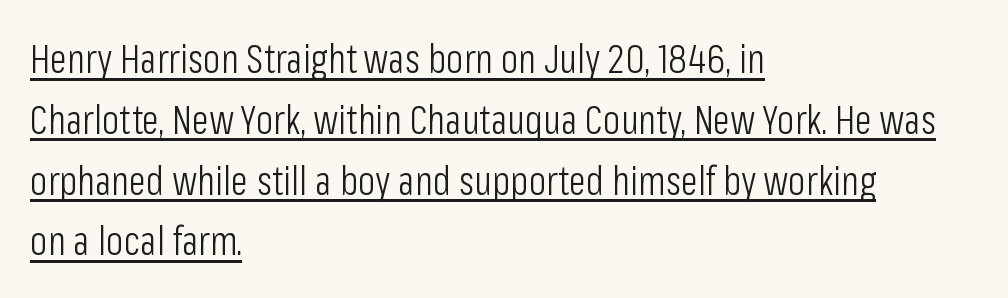
Students, observe the line beneath the letters — that is underlining. Horizontal alignment here is leftward, the default for most running prose. Stroke thickness stays within the range of a standard reading face or lighter. A normal amount of white space separates one row of letters from the next.
